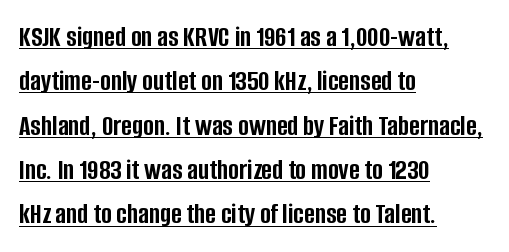
Q: Is the text bold? A: Yes.
Q: Is the text italic (slanted)? A: No, it is upright.
Q: Is the typeface a serif or a sans-serif typeface? A: Sans-serif.
Q: Is the text underlined? A: Yes.
Q: How is the paragraph aligned? A: Left-aligned.
Q: Is the spacing between letters normal or unusually wide? A: Normal.
Q: Is the spacing between lines tight, normal or loose? A: Normal.
Q: Width (condensed, normal, or wide)? A: Condensed.
Q: Stroke contrast? A: Low.
Q: x-height? A: Large.
Q: Monospaced? A: No.
